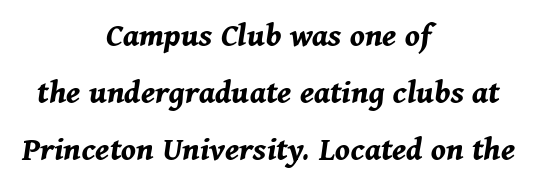
Each word holds together tightly as a unit, with standard inter-letter gaps. Does the copy run flush right? No — it is centered line by line. Interline gaps are of average width in this sample. Here the designer chose a conventional face with non-uniform glyph widths. You can tell it's italic because the verticals aren't actually vertical.
